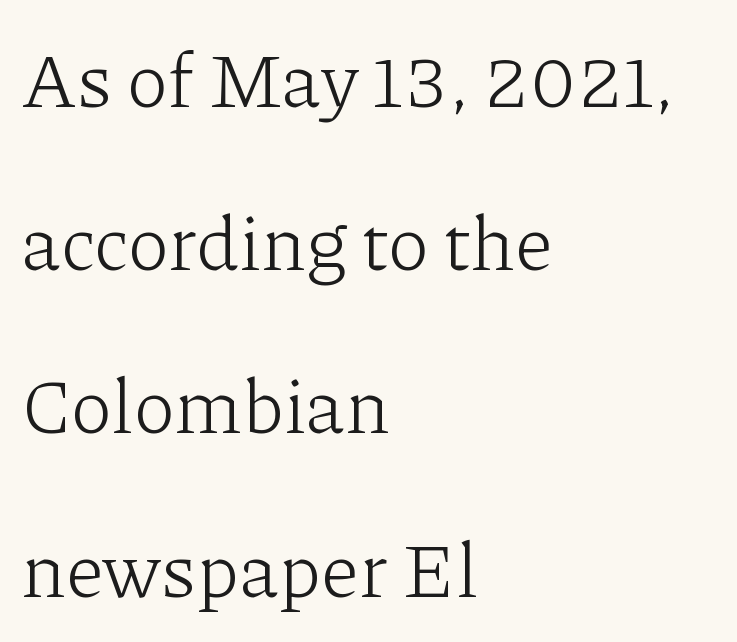
The image shows 77 px light serif type, upright; set left-aligned, loose line spacing (2.12x), normal letter spacing, not underlined; low stroke contrast and a medium x-height.
